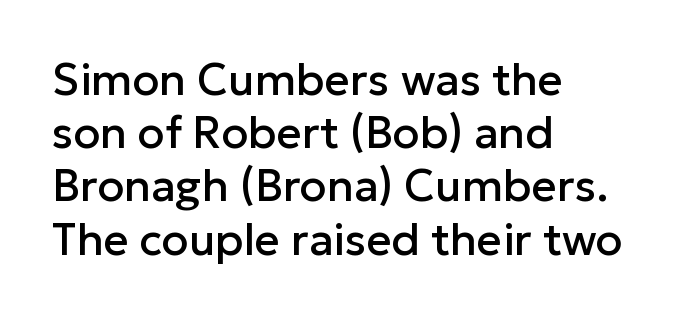
Just letters on the line, the space beneath them empty. The face used here is proportionally spaced, like ordinary book or web type. Tall strokes in this sample are plumb rather than angled. Tracking value appears to be zero — textbook default spacing. Note: no serifs on the glyphs.
